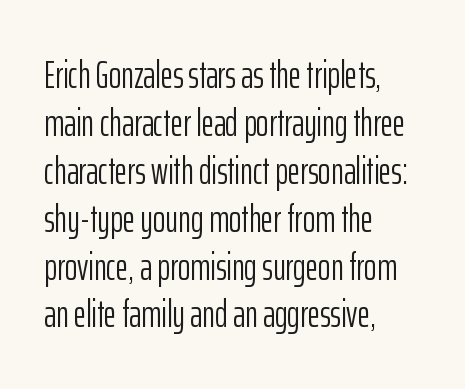
Serifs: no, the terminals of the letterforms are clean. Leading: standard. This rendering features lettering with no underline. Heaviness? Minimal to ordinary, like unemphasized prose. Nobody touched the tracking dial on this one.
